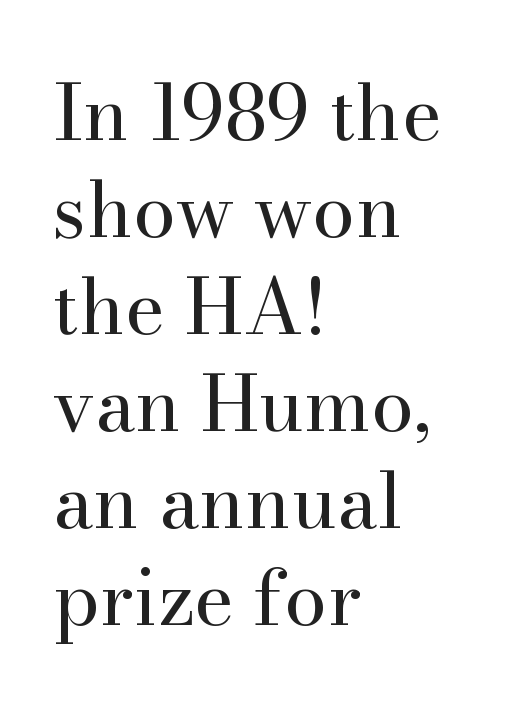
Looks like regular typesetting: each glyph gets only the width it needs. Nope, not italic — everything's standing straight. Descender tails drop into unmarked territory. No extra ink here — the face is not bold.
